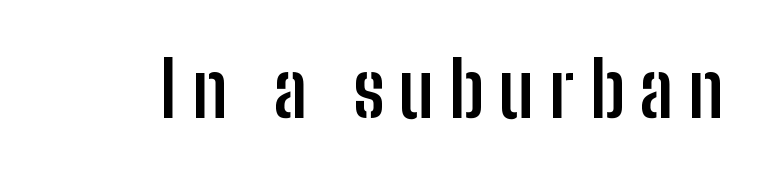
The string is rendered with underlining switched off. What stands out about the letter spacing? Its width — letters are far apart. Note the varied advance widths — an 'i' is clearly narrower than an 'm'. In terms of letterform style, serifs are entirely absent.
